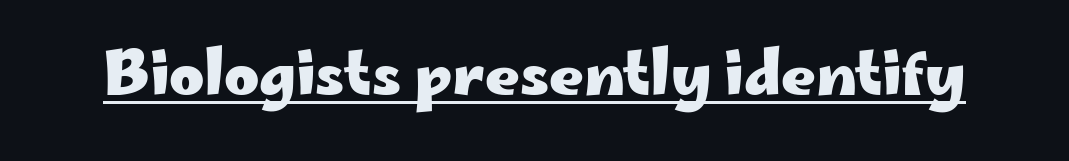
Q: Is the text bold? A: Yes.
Q: Is the text italic (slanted)? A: No, it is upright.
Q: Is the typeface a serif or a sans-serif typeface? A: Sans-serif.
Q: Is the text underlined? A: Yes.
Q: Is the spacing between letters normal or unusually wide? A: Normal.
Q: Width (condensed, normal, or wide)? A: Wide.
Q: Stroke contrast? A: Low.
Q: x-height? A: Small.
Q: Monospaced? A: No.
